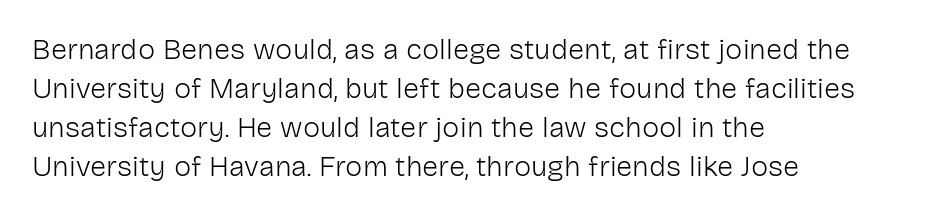
{"serif": "no", "italic": "no", "bold": "no", "weight": "light", "width": "normal", "stroke_contrast": "low", "x_height": "medium", "monospaced": "no", "underline": "no", "align": "left", "line_spacing": "normal", "line_spacing_ratio": 1.34, "letter_spacing": "normal", "letter_spacing_em": 0.0, "glyph_px": 29}
